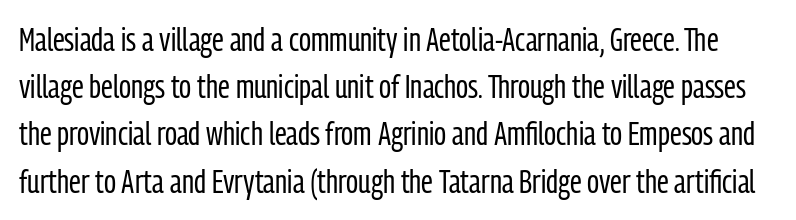
The image shows 33 px regular-weight, condensed sans-serif type, upright; set normal line spacing (1.43x), normal letter spacing, not underlined; low stroke contrast and a medium x-height.
